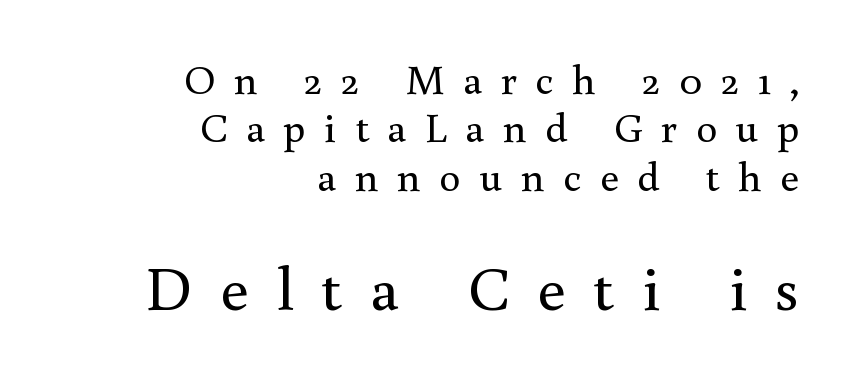
{"serif": "yes", "italic": "no", "bold": "no", "weight": "regular", "width": "normal", "x_height": "small", "monospaced": "no", "underline": "no", "align": "right", "line_spacing": "tight", "line_spacing_ratio": 1.15, "letter_spacing": "wide", "letter_spacing_em": 0.44, "larger_block": "second", "size_ratio": 1.5, "glyph_px": 63}
